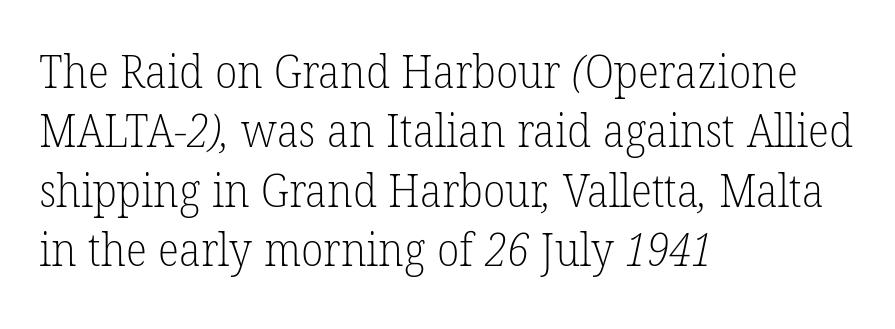
The passage shown is typed in a proportional face where columns would drift. The rendering uses a moderate line-height, typical for paragraphs. Unmarked baselines from the first word to the last. Caption: standard tracking, unaltered. You can tell from the footed stems that serif type was used. Think standard paragraph weight, or any step lighter than that.
